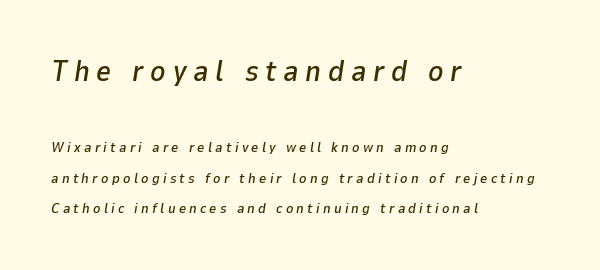
{"italic": "yes", "lean": "right", "slant_degrees": 9, "width": "normal", "stroke_contrast": "low", "x_height": "medium", "monospaced": "no", "underline": "no", "align": "left", "line_spacing": "loose", "line_spacing_ratio": 2.18, "letter_spacing": "wide", "letter_spacing_em": 0.23, "larger_block": "first", "size_ratio": 2.07, "glyph_px": 29}
